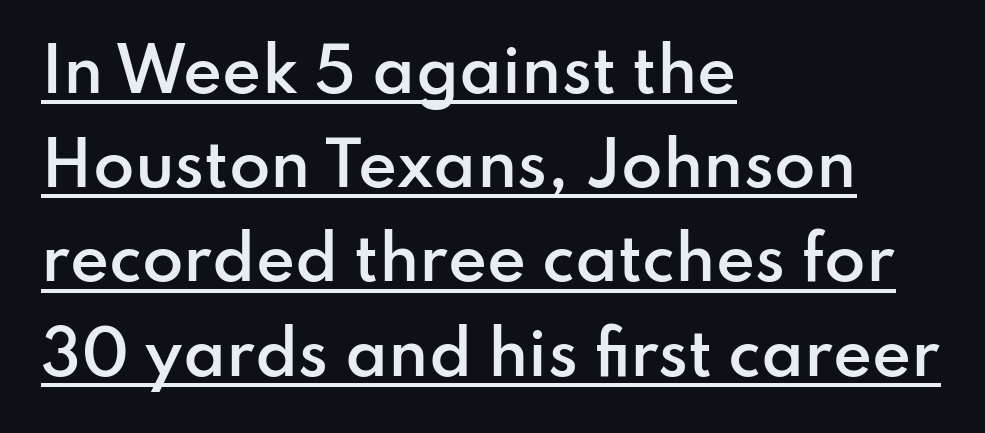
The image shows 60 px semibold sans-serif type, upright; set left-aligned, normal line spacing (1.57x), normal letter spacing, underlined; low stroke contrast and a small x-height.
